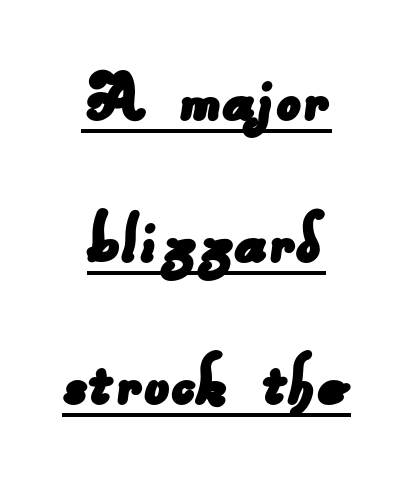
{"serif": "no", "width": "normal", "stroke_contrast": "low", "x_height": "small", "monospaced": "no", "underline": "yes", "align": "center", "line_spacing_ratio": 1.8, "letter_spacing": "normal", "letter_spacing_em": 0.0, "glyph_px": 79}
